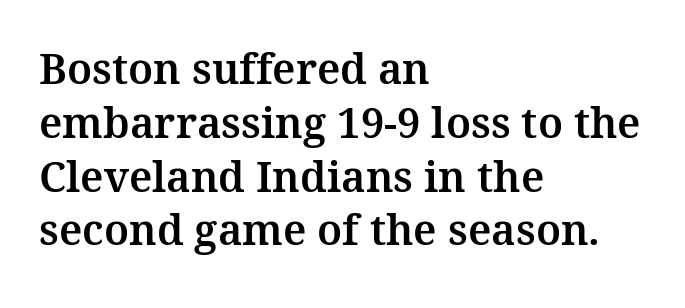
The space beneath each line is pristine and unruled. Each letter keeps its own natural width here, so spacing adapts to shape. The typeface chosen for these lines features serifs. What stands out about the letter spacing? Nothing — it is the standard amount. Do the letters lean? They stand straight.
